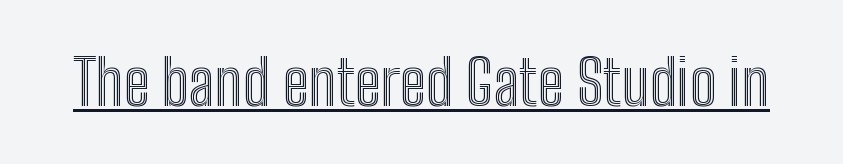
The image shows 62 px condensed type, upright; set normal letter spacing, underlined; a medium x-height.
